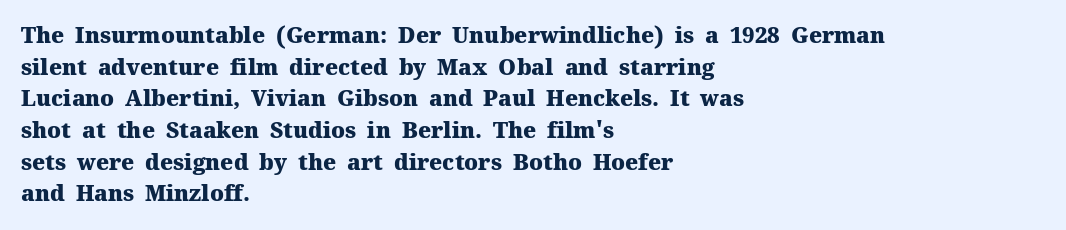
The image shows 22 px bold type, upright; set left-aligned, normal line spacing (1.44x), normal letter spacing, not underlined.
